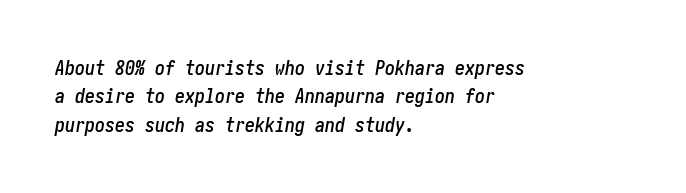
The strip under each line holds only bare page. The passage is arranged the way most books set body copy — flush left. Caption: standard tracking, unaltered. Normally led — the rows are evenly, conventionally spaced. These lines were composed using italics.
